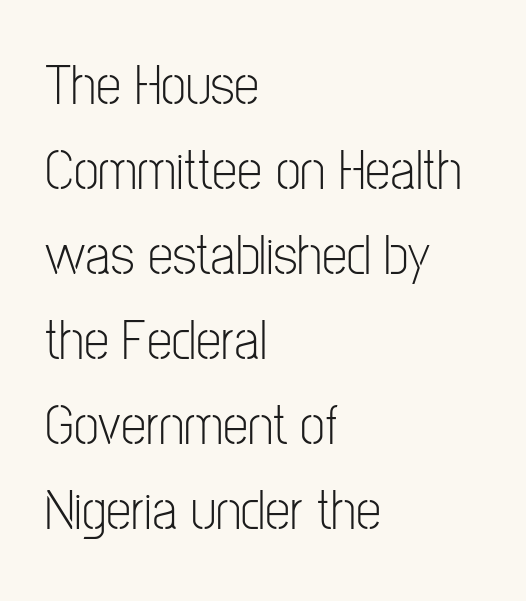
{"serif": "no", "italic": "no", "bold": "no", "weight": "light", "width": "condensed", "stroke_contrast": "low", "x_height": "medium", "monospaced": "no", "underline": "no", "align": "left", "line_spacing": "normal", "line_spacing_ratio": 1.49, "letter_spacing": "normal", "letter_spacing_em": 0.0, "glyph_px": 57}
